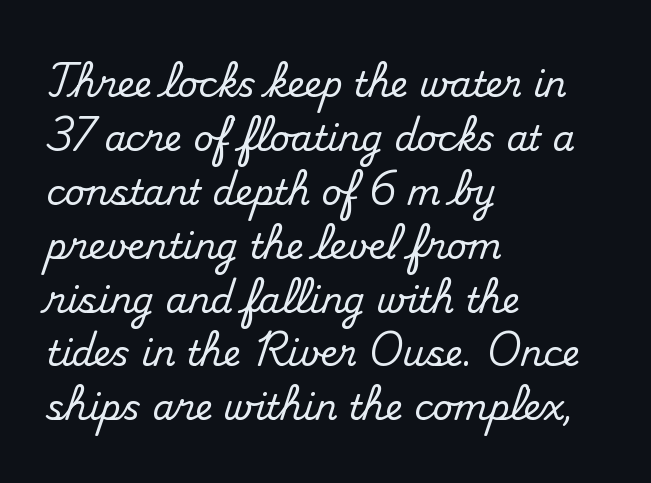
Line spacing here is normal. Anything drawn beneath the words? Only blank space. Words appear dense and cohesive because spacing is normal. Here the designer chose a conventional face with non-uniform glyph widths. The text was rendered using a seriffed face with decorative stroke endings.
